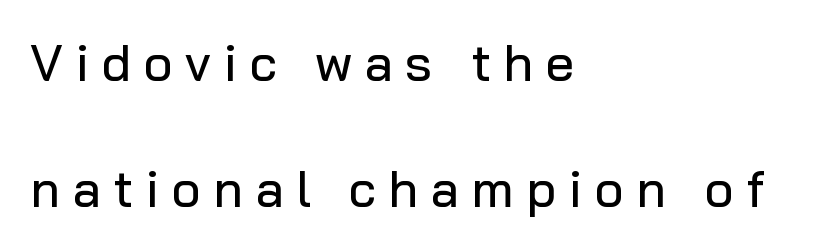
Tracking here is generous; glyphs stand well apart from one another. The letters advance in unequal steps, a hallmark of proportional type. The lines are spread far apart with generous leading. The space beneath each line is pristine and unruled.
